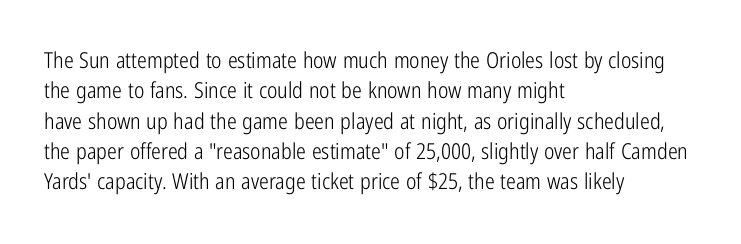
The image shows 22 px text type, upright; set left-aligned, normal line spacing (1.38x), normal letter spacing, not underlined.
